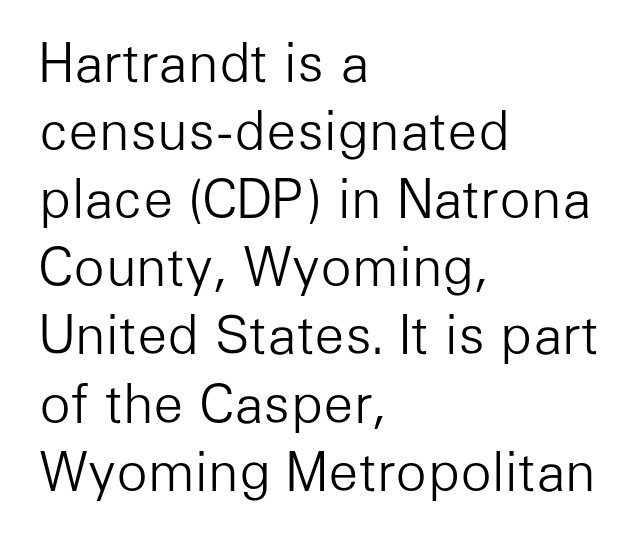
The space between consecutive lines is moderate. Does the type have serifs? No, each stem ends abruptly. Only glyphs here, with clear space below each row. What stands out about the letter spacing? Nothing — it is the standard amount. The strokes are not fattened; the text isn't bold. Quick note: not italic, upright.
